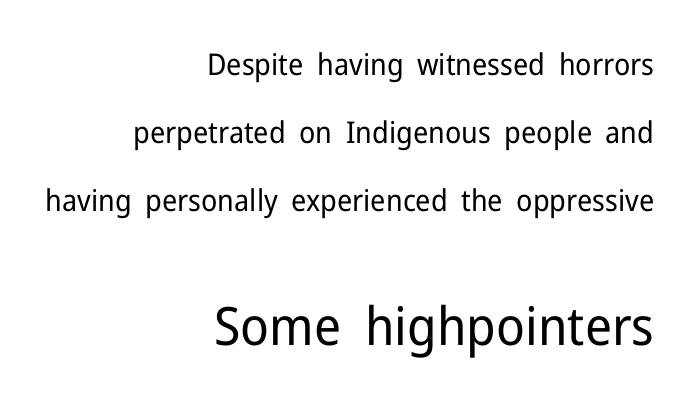
{"serif": "no", "italic": "no", "bold": "no", "weight": "regular", "width": "normal", "stroke_contrast": "low", "x_height": "medium", "monospaced": "no", "underline": "no", "align": "right", "line_spacing": "loose", "line_spacing_ratio": 2.27, "letter_spacing": "normal", "letter_spacing_em": 0.0, "larger_block": "second", "size_ratio": 1.77, "glyph_px": 53}
